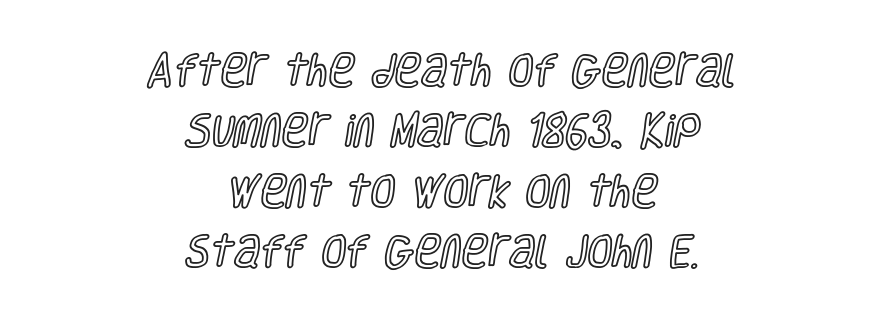
The image shows 36 px condensed type; set centered, normal line spacing (1.68x), normal letter spacing, not underlined; a large x-height.
